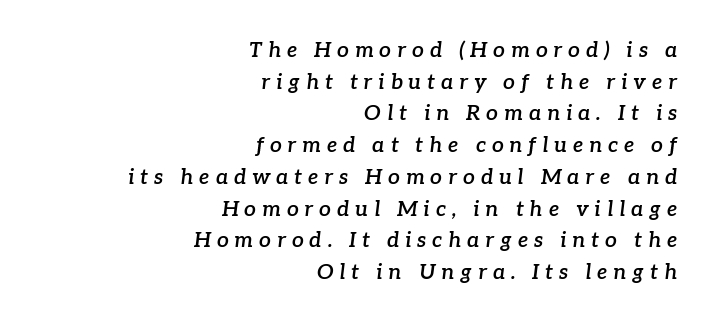
Q: Is the text bold? A: Semi-bold.
Q: Is the text italic (slanted)? A: Yes, it leans right by about 7 degrees.
Q: Is the text underlined? A: No.
Q: How is the paragraph aligned? A: Right-aligned.
Q: Is the spacing between letters normal or unusually wide? A: Unusually wide.
Q: Is the spacing between lines tight, normal or loose? A: Normal.
